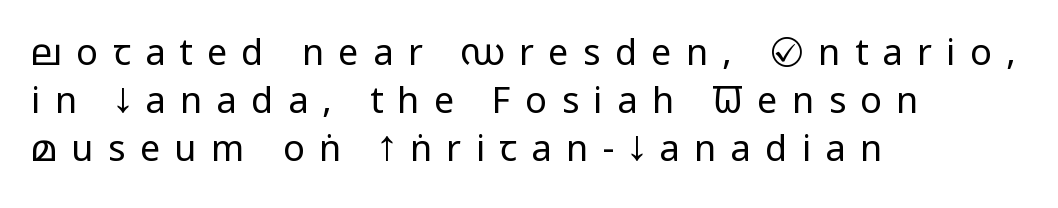
The image shows 36 px regular-weight, condensed sans-serif type, upright; set left-aligned, normal line spacing (1.34x), unusually wide letter spacing (+0.4 em), not underlined; low stroke contrast and a large x-height.
